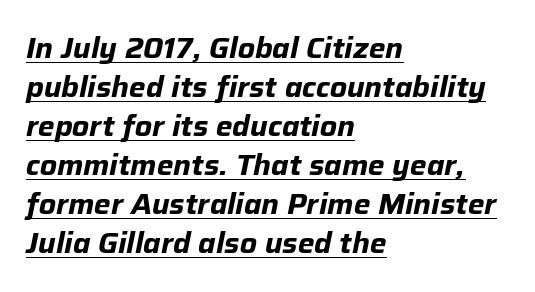
{"italic": "yes", "lean": "right", "slant_degrees": 12, "bold": "yes", "weight": "bold", "width": "normal", "stroke_contrast": "low", "x_height": "medium", "monospaced": "no", "underline": "yes", "align": "left", "line_spacing": "normal", "line_spacing_ratio": 1.39, "letter_spacing": "normal", "letter_spacing_em": 0.0, "glyph_px": 28}
